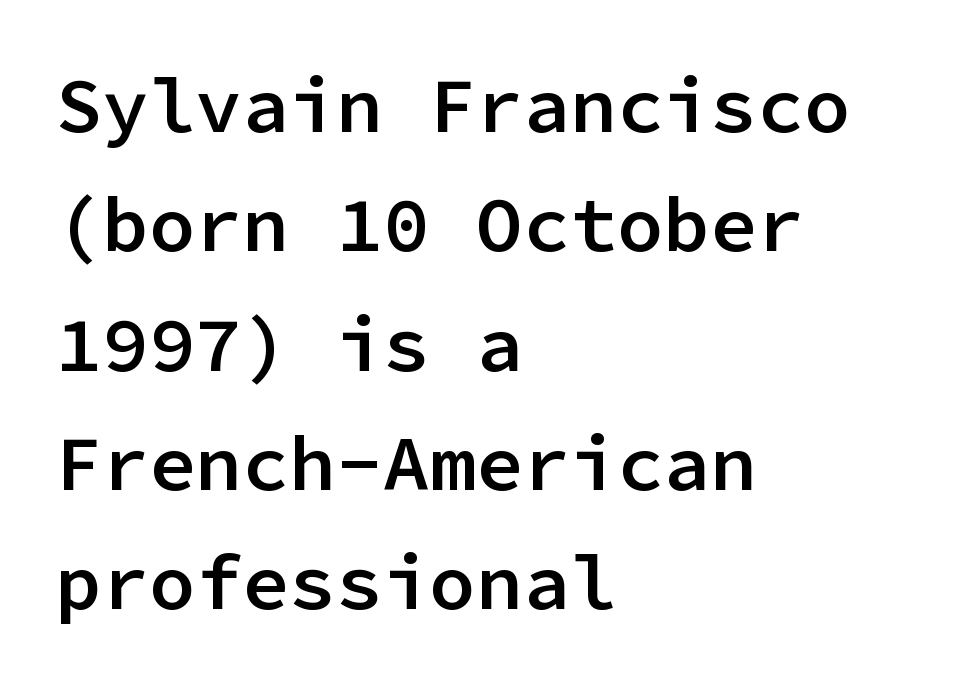
{"serif": "no", "italic": "no", "bold": "semi", "weight": "semibold", "width": "normal", "stroke_contrast": "low", "x_height": "medium", "monospaced": "yes", "underline": "no", "align": "left", "line_spacing": "normal", "line_spacing_ratio": 1.53, "letter_spacing": "normal", "letter_spacing_em": 0.0, "glyph_px": 78}
